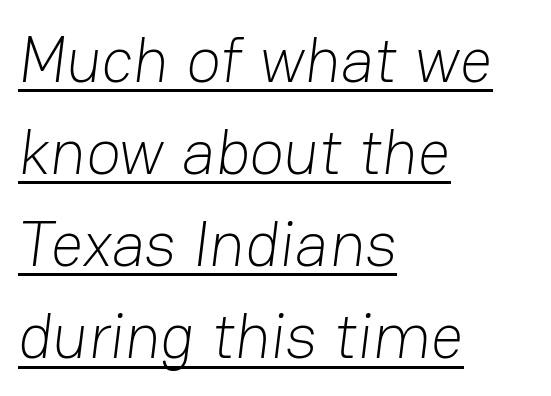
Q: Is the text bold? A: No.
Q: Is the typeface a serif or a sans-serif typeface? A: Sans-serif.
Q: Is the text underlined? A: Yes.
Q: How is the paragraph aligned? A: Left-aligned.
Q: Is the spacing between letters normal or unusually wide? A: Normal.
Q: Is the spacing between lines tight, normal or loose? A: Normal.
Q: Width (condensed, normal, or wide)? A: Normal.
Q: Stroke contrast? A: Low.
Q: x-height? A: Medium.
Q: Monospaced? A: No.
